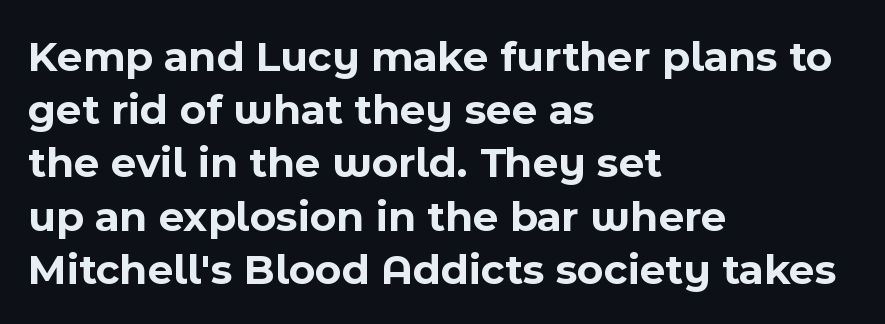
{"serif": "no", "italic": "no", "bold": "yes", "weight": "bold", "width": "normal", "x_height": "medium", "monospaced": "no", "underline": "no", "align": "left", "line_spacing_ratio": 1.21, "letter_spacing": "normal", "letter_spacing_em": 0.0, "glyph_px": 44}
